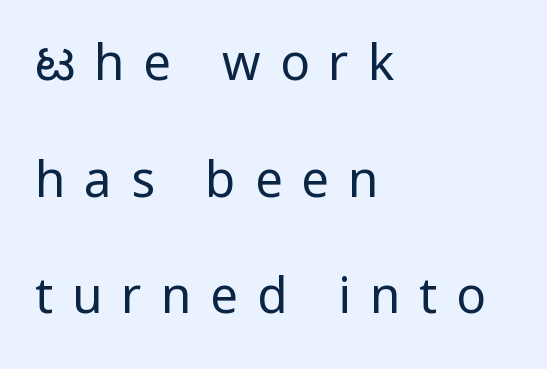
{"serif": "no", "italic": "no", "bold": "no", "weight": "regular", "width": "normal", "stroke_contrast": "low", "x_height": "medium", "monospaced": "no", "underline": "no", "align": "left", "line_spacing": "loose", "line_spacing_ratio": 2.38, "letter_spacing": "wide", "letter_spacing_em": 0.39, "glyph_px": 49}
